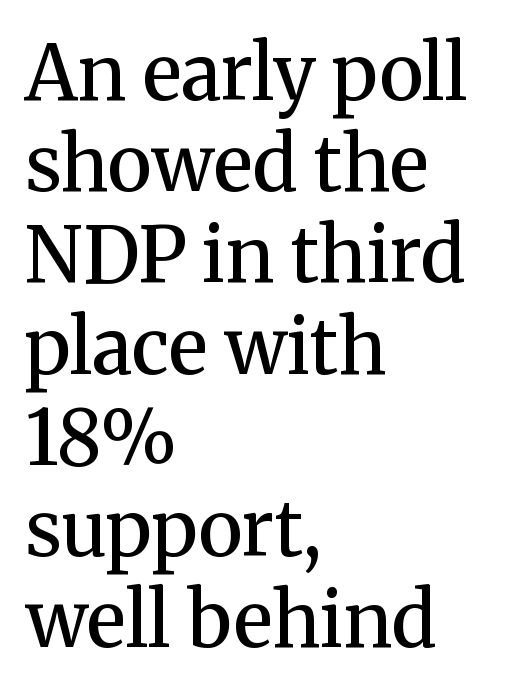
{"serif": "yes", "italic": "no", "bold": "semi", "weight": "semibold", "width": "normal", "stroke_contrast": "medium", "x_height": "medium", "monospaced": "no", "underline": "no", "align": "left", "line_spacing_ratio": 1.2, "letter_spacing": "normal", "letter_spacing_em": 0.0, "glyph_px": 76}
